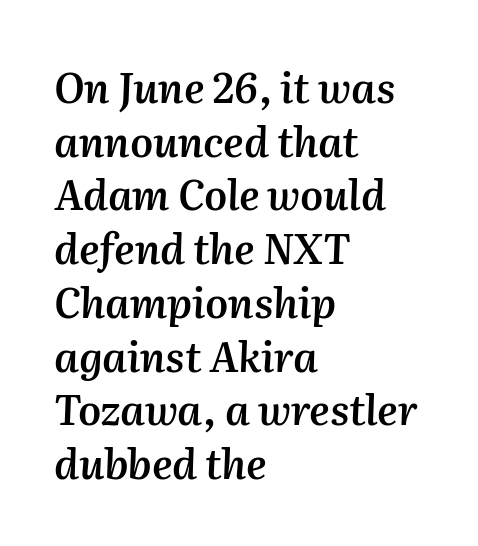
{"italic": "yes", "lean": "right", "slant_degrees": 2, "bold": "semi", "weight": "semibold", "width": "normal", "stroke_contrast": "medium", "x_height": "medium", "monospaced": "no", "underline": "no", "align": "left", "line_spacing": "normal", "line_spacing_ratio": 1.31, "letter_spacing": "normal", "letter_spacing_em": 0.0, "glyph_px": 41}
